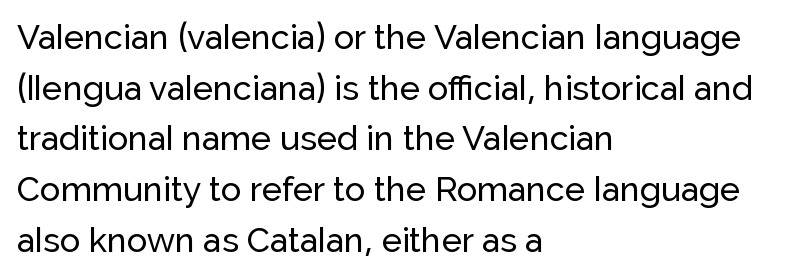
The strip under each line holds only bare page. Note: no serifs on the glyphs. Line spacing here is normal. Does extra space separate the letters? No, they use regular spacing.
